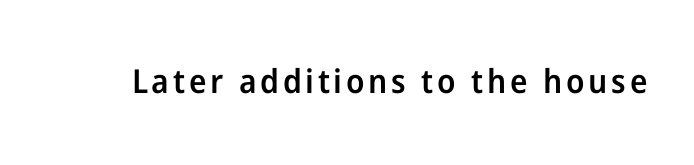
Q: Is the text bold? A: Semi-bold.
Q: Is the text italic (slanted)? A: No, it is upright.
Q: Is the typeface a serif or a sans-serif typeface? A: Sans-serif.
Q: Is the text underlined? A: No.
Q: Width (condensed, normal, or wide)? A: Normal.
Q: Stroke contrast? A: Low.
Q: x-height? A: Medium.
Q: Monospaced? A: No.
